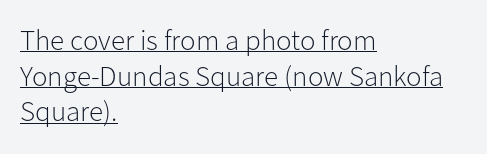
Q: Is the text bold? A: No.
Q: Is the text italic (slanted)? A: No, it is upright.
Q: Is the typeface a serif or a sans-serif typeface? A: Sans-serif.
Q: Is the text underlined? A: Yes.
Q: How is the paragraph aligned? A: Left-aligned.
Q: Is the spacing between letters normal or unusually wide? A: Normal.
Q: Width (condensed, normal, or wide)? A: Normal.
Q: Stroke contrast? A: Low.
Q: x-height? A: Medium.
Q: Monospaced? A: No.
